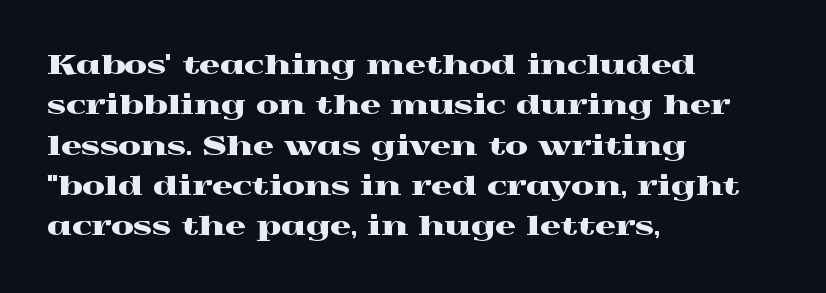
{"italic": "no", "underline": "no", "align": "left", "line_spacing": "normal", "line_spacing_ratio": 1.55, "letter_spacing": "normal", "letter_spacing_em": 0.0, "glyph_px": 26}
